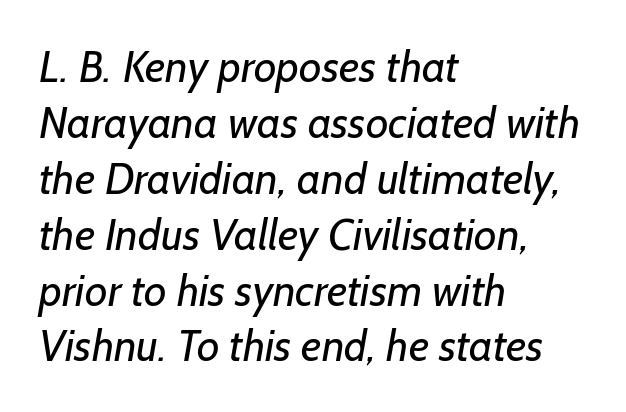
{"serif": "no", "bold": "no", "weight": "regular", "width": "normal", "stroke_contrast": "low", "x_height": "medium", "monospaced": "no", "underline": "no", "align": "left", "line_spacing": "normal", "line_spacing_ratio": 1.27, "letter_spacing": "normal", "letter_spacing_em": 0.0, "glyph_px": 44}
